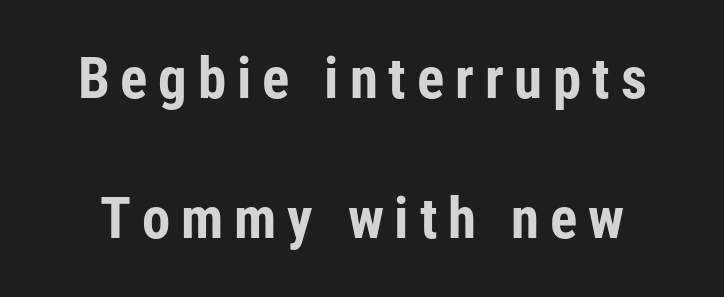
The image shows 57 px bold, condensed sans-serif type, upright; set loose line spacing (2.45x), not underlined; low stroke contrast and a medium x-height.
